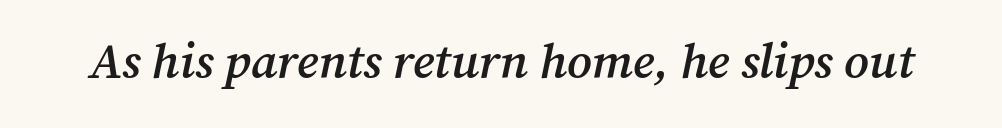
Tracking here is standard; glyphs follow each other at the usual distance. Spacing verdict: proportional, widths tailored to each character. In terms of posture, this sample is oblique. Check the space under the baseline: it is left empty. Weight: semibold (demi). The font family rendered here belongs to the serif group.
